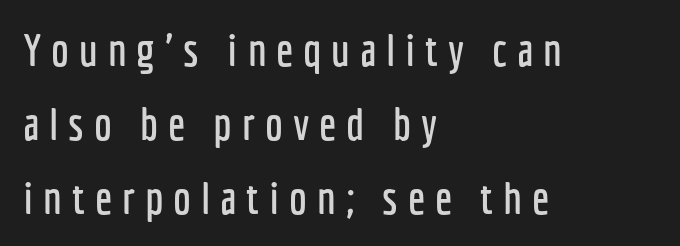
Posture: upright roman. The words here are not underlined. Reading down the column, the eye jumps a familiar distance to each next line. In terms of letterspacing, this is a distinctly airy, spread setting. This sample has the flowing, uneven cadence of proportional lettering.
